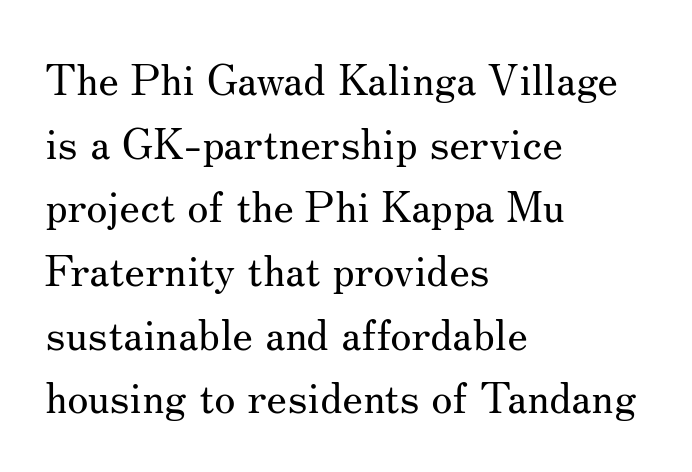
Students, note that the glyphs here touch the page at normal intervals. The area under the type is left untouched. Posture: upright roman. The designer went with a serif here, giving each stem small feet. Ink coverage per letter is moderate at most.
